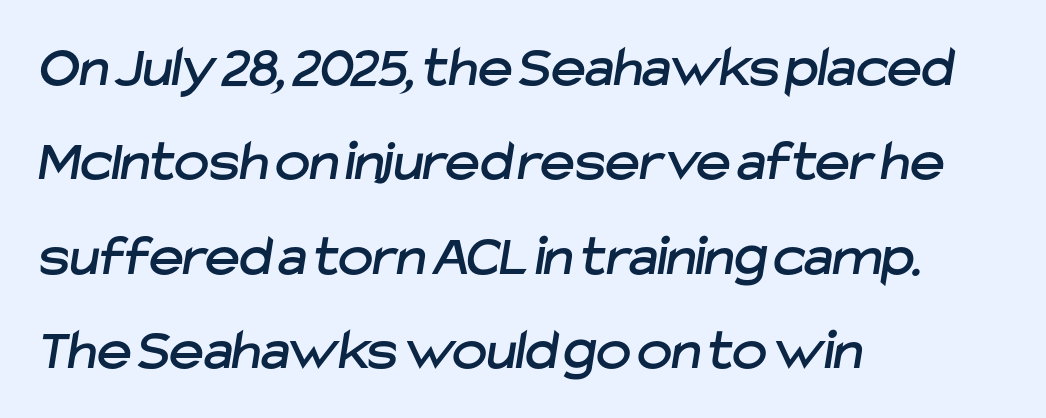
Q: Is the typeface a serif or a sans-serif typeface? A: Sans-serif.
Q: Is the text underlined? A: No.
Q: How is the paragraph aligned? A: Left-aligned.
Q: Is the spacing between letters normal or unusually wide? A: Normal.
Q: Is the spacing between lines tight, normal or loose? A: Normal.
Q: Width (condensed, normal, or wide)? A: Normal.
Q: Stroke contrast? A: Low.
Q: x-height? A: Medium.
Q: Monospaced? A: No.
